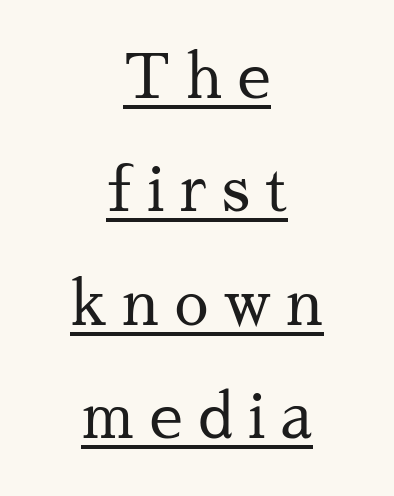
Q: Is the text bold? A: No.
Q: Is the text italic (slanted)? A: No, it is upright.
Q: Is the typeface a serif or a sans-serif typeface? A: Serif.
Q: Is the text underlined? A: Yes.
Q: How is the paragraph aligned? A: Centered.
Q: Is the spacing between letters normal or unusually wide? A: Unusually wide.
Q: Width (condensed, normal, or wide)? A: Normal.
Q: Stroke contrast? A: Medium.
Q: x-height? A: Medium.
Q: Monospaced? A: No.
